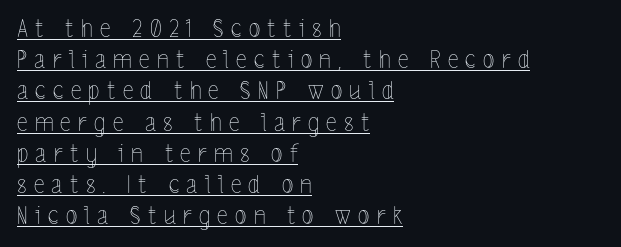
{"italic": "no", "bold": "no", "underline": "yes", "align": "left", "line_spacing": "normal", "line_spacing_ratio": 1.3, "letter_spacing": "wide", "letter_spacing_em": 0.3, "glyph_px": 24}
